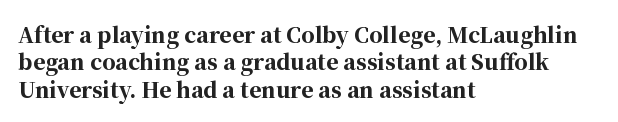
The rendering anchors every line to the left-hand side. This is the regular roman posture of the typeface. A normal amount of white space separates one row of letters from the next. The face used here is rendered with its standard letterfit. A clean baseline with only descenders dipping below it. The sample has been set heavy, in full bold.
